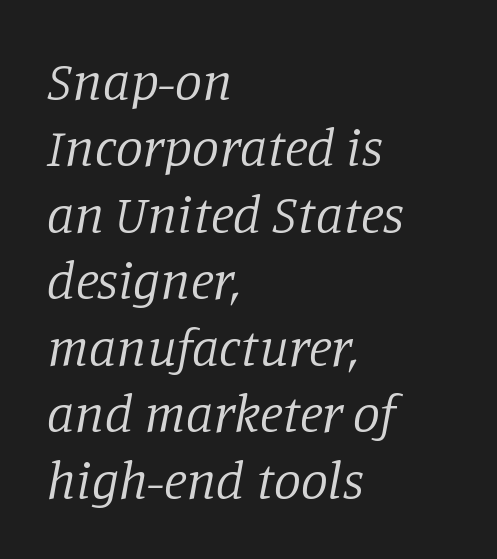
There's an unmistakable incline to the writing here. This sample uses plain, unmodified letter spacing. All the whitespace from short lines collects on the right. Is this a fixed-width face? No — the glyphs have proportional, varying widths. Just letters on the line, the space beneath them empty.
